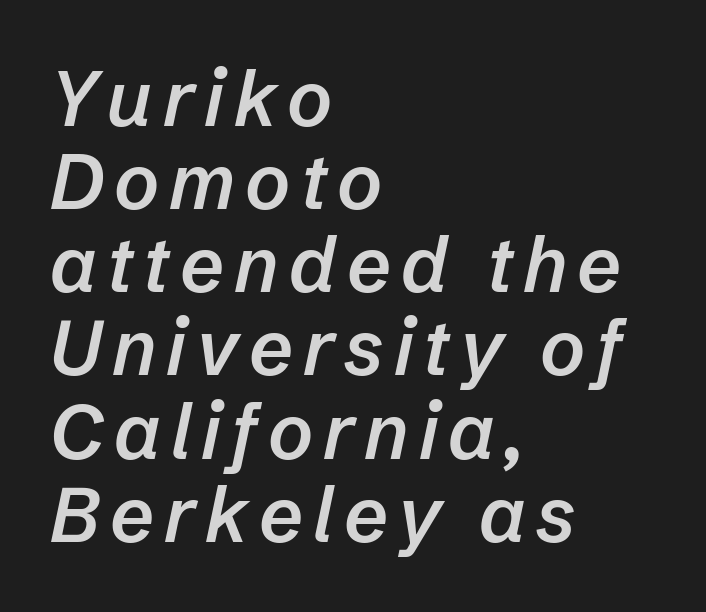
These lines are rendered in a variable-pitch font. The passage shown stacks its lines with hardly any gap. Alignment: flush left. This rendering features lettering with no underline. The face used here has a pronounced slope to its letters.
